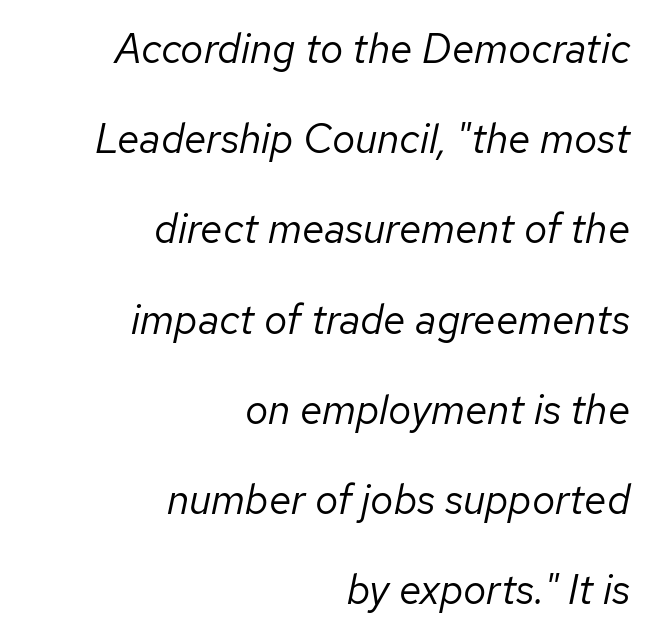
The line texture is even and compact thanks to regular tracking. Notice the wide empty band between every row — that's loose leading. Proportional: the letters do not fall into vertical columns. This rendering uses right alignment, leaving the left contour irregular. A quiet, ordinary-to-light weight characterises the typeface. There's an unmistakable incline to the writing here.
